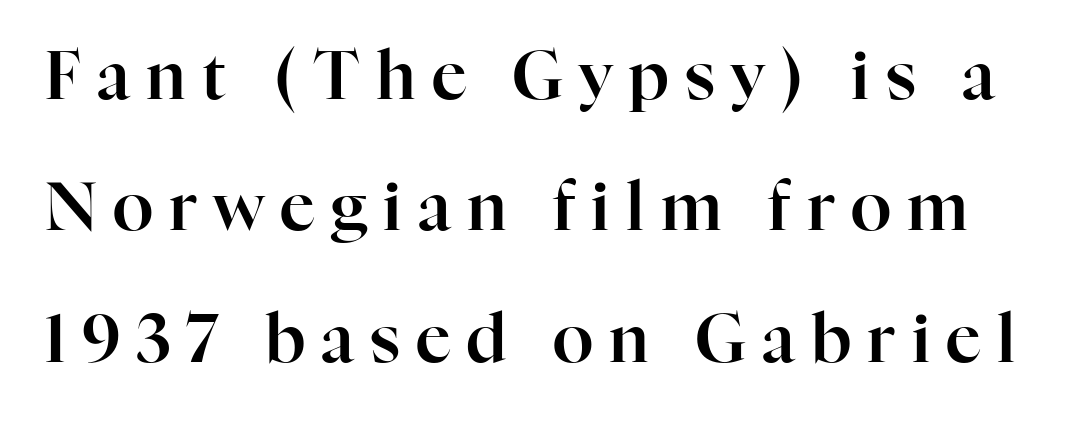
Q: Is the text italic (slanted)? A: No, it is upright.
Q: Is the typeface a serif or a sans-serif typeface? A: Serif.
Q: Is the text underlined? A: No.
Q: Is the spacing between letters normal or unusually wide? A: Unusually wide.
Q: Is the spacing between lines tight, normal or loose? A: Loose.
Q: Width (condensed, normal, or wide)? A: Normal.
Q: Stroke contrast? A: High.
Q: x-height? A: Medium.
Q: Monospaced? A: No.
